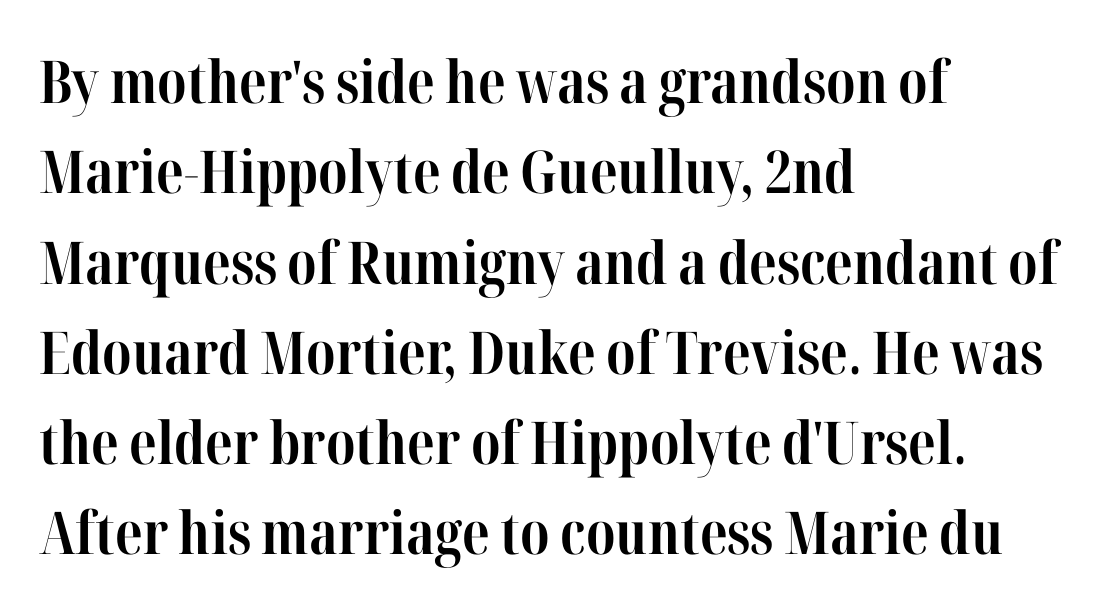
The image shows 59 px bold, condensed serif type, upright; set left-aligned, normal line spacing (1.53x), normal letter spacing, not underlined; high stroke contrast and a medium x-height.
